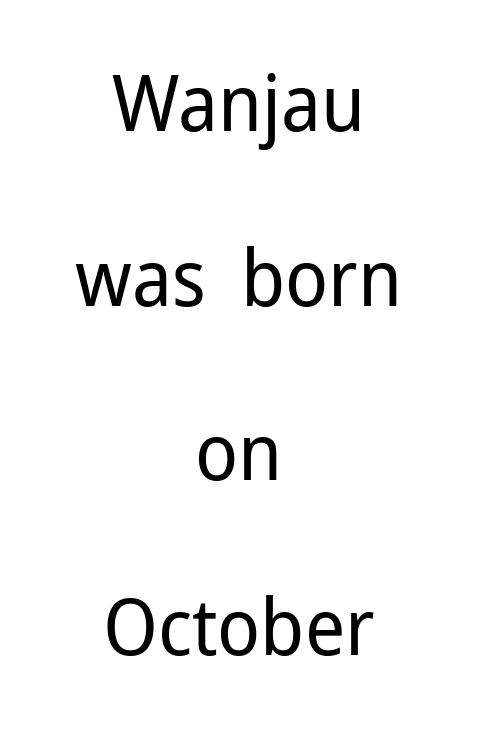
{"serif": "no", "italic": "no", "bold": "no", "weight": "regular", "width": "normal", "stroke_contrast": "low", "x_height": "medium", "monospaced": "no", "underline": "no", "align": "center", "line_spacing": "loose", "line_spacing_ratio": 2.21, "letter_spacing": "normal", "letter_spacing_em": 0.0, "glyph_px": 79}
